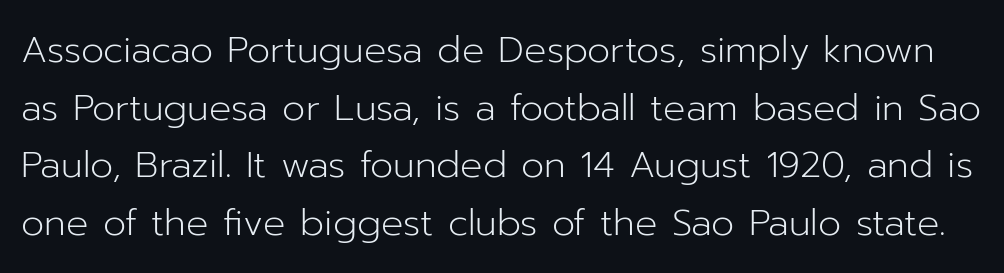
You could not count columns in this text — the font is proportionally spaced. The rendering shows plain stroke endings on the letterforms — a sans-serif design. Unlike italic type, these characters show no tilt at all. A typesetter would call this leading conventional body-copy spacing. Rule under the text: the space is simply empty.
